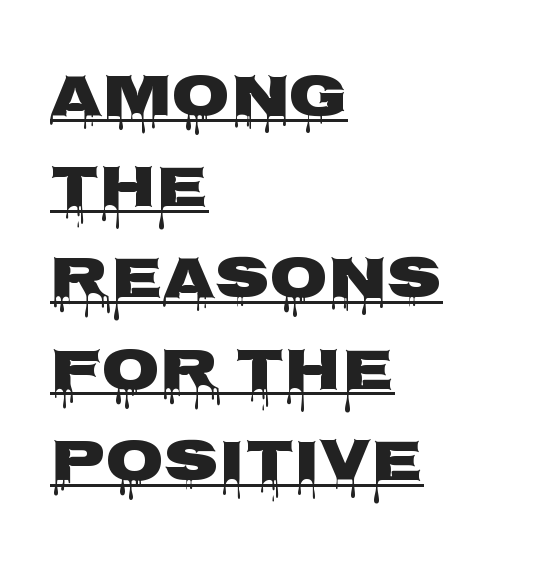
{"serif": "no", "italic": "no", "bold": "yes", "weight": "heavy", "width": "wide", "stroke_contrast": "low", "x_height": "large", "monospaced": "no", "underline": "yes", "align": "left", "line_spacing": "normal", "line_spacing_ratio": 1.52, "letter_spacing": "normal", "letter_spacing_em": 0.0, "glyph_px": 60}
